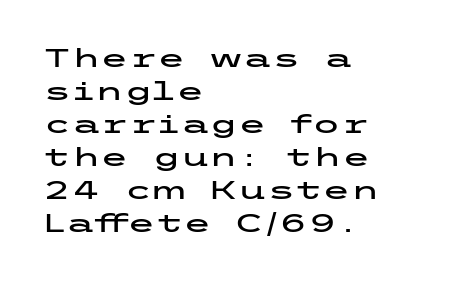
{"italic": "no", "underline": "no", "align": "left", "line_spacing": "normal", "line_spacing_ratio": 1.27, "letter_spacing": "normal", "letter_spacing_em": 0.0, "glyph_px": 26}
